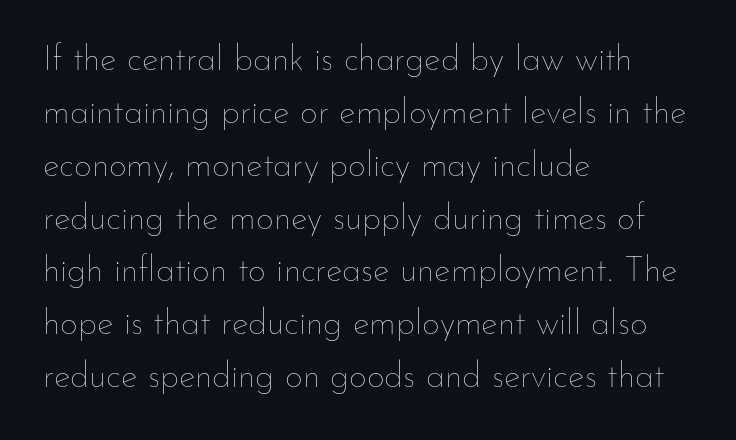
{"italic": "no", "bold": "no", "weight": "thin", "width": "normal", "stroke_contrast": "low", "x_height": "small", "monospaced": "no", "underline": "no", "align": "left", "line_spacing": "normal", "line_spacing_ratio": 1.51, "letter_spacing": "normal", "letter_spacing_em": 0.0, "glyph_px": 35}
